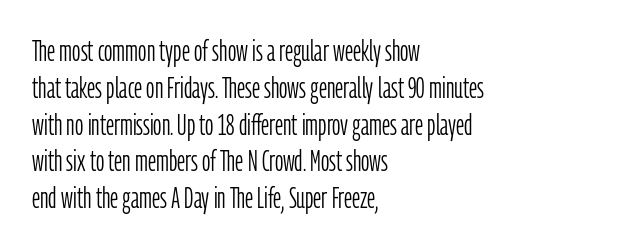
Q: Is the text bold? A: No.
Q: Is the text italic (slanted)? A: No, it is upright.
Q: Is the typeface a serif or a sans-serif typeface? A: Sans-serif.
Q: Is the text underlined? A: No.
Q: How is the paragraph aligned? A: Left-aligned.
Q: Is the spacing between letters normal or unusually wide? A: Normal.
Q: Is the spacing between lines tight, normal or loose? A: Normal.
Q: Width (condensed, normal, or wide)? A: Condensed.
Q: Stroke contrast? A: Low.
Q: x-height? A: Medium.
Q: Monospaced? A: No.
